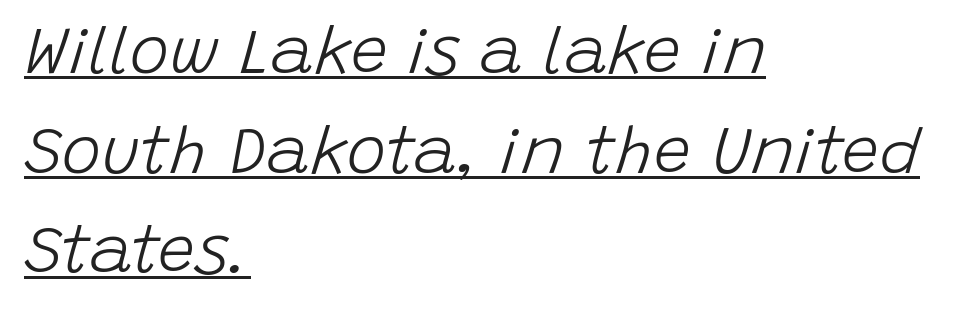
The image shows 66 px light type, italic (leaning right); set left-aligned, normal line spacing (1.51x), normal letter spacing, underlined; low stroke contrast and a large x-height.
